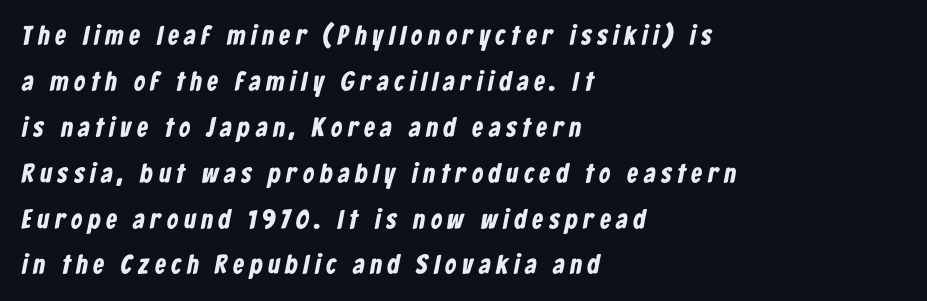
The image shows 27 px bold type; set left-aligned, normal line spacing (1.7x), unusually wide letter spacing (+0.22 em), not underlined.
